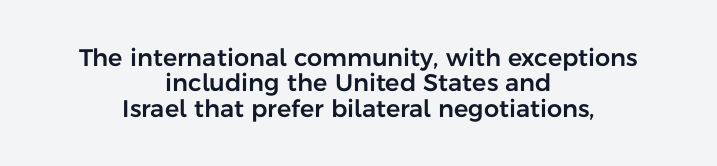
The image shows 24 px text type, upright; set centered, tight line spacing (1.06x), normal letter spacing, not underlined.
